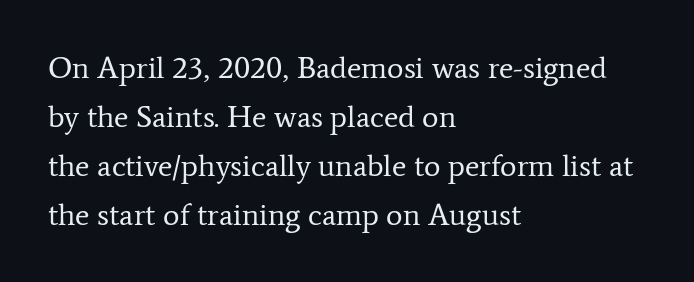
Q: Is the text bold? A: No.
Q: Is the text italic (slanted)? A: No, it is upright.
Q: Is the typeface a serif or a sans-serif typeface? A: Serif.
Q: Is the text underlined? A: No.
Q: How is the paragraph aligned? A: Left-aligned.
Q: Is the spacing between letters normal or unusually wide? A: Normal.
Q: Is the spacing between lines tight, normal or loose? A: Normal.
Q: Width (condensed, normal, or wide)? A: Normal.
Q: Stroke contrast? A: Low.
Q: x-height? A: Medium.
Q: Monospaced? A: No.
